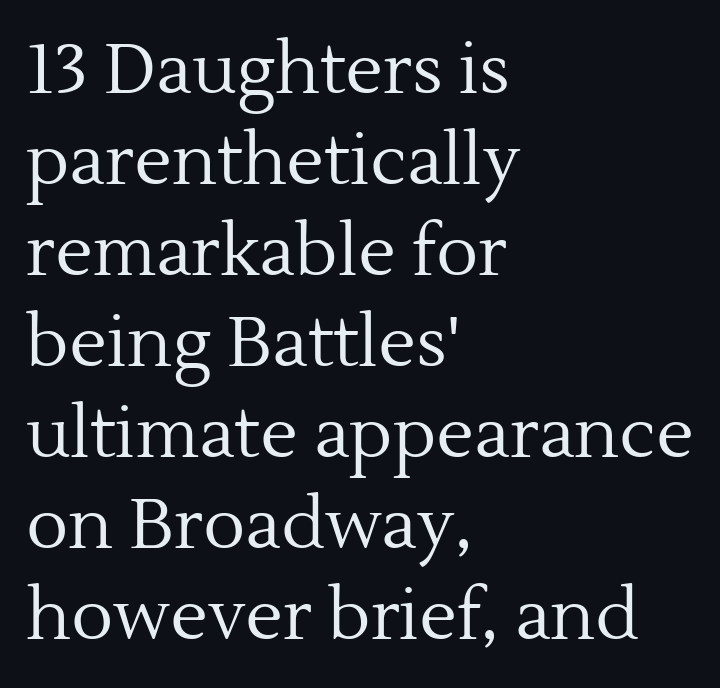
The image shows 70 px regular-weight serif type, upright; set left-aligned, normal line spacing (1.3x), normal letter spacing, not underlined; a medium x-height.
